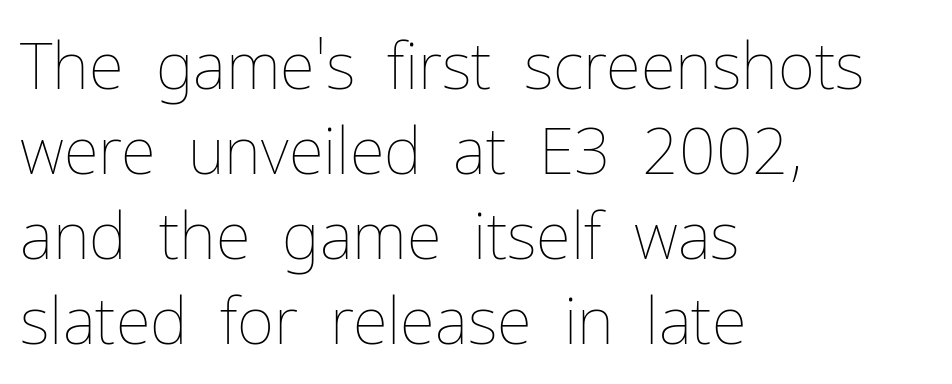
{"italic": "no", "bold": "no", "weight": "thin", "width": "normal", "stroke_contrast": "low", "x_height": "medium", "monospaced": "no", "underline": "no", "align": "left", "line_spacing": "normal", "line_spacing_ratio": 1.33, "letter_spacing": "normal", "letter_spacing_em": 0.0, "glyph_px": 64}
